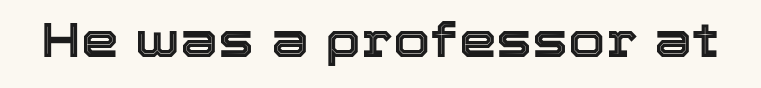
{"italic": "no", "width": "normal", "x_height": "medium", "monospaced": "no", "underline": "no", "letter_spacing": "normal", "letter_spacing_em": 0.0, "glyph_px": 48}
